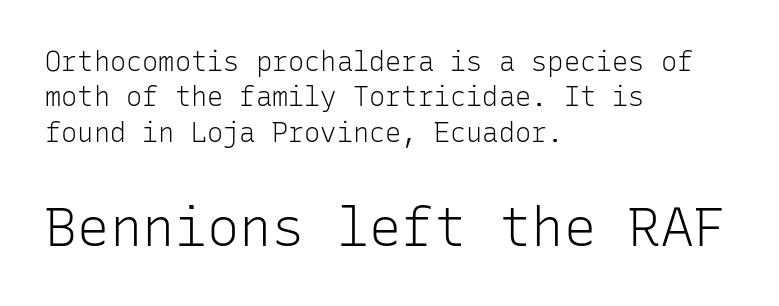
{"serif": "no", "italic": "no", "bold": "no", "weight": "light", "width": "normal", "stroke_contrast": "low", "x_height": "medium", "monospaced": "yes", "underline": "no", "align": "left", "line_spacing": "normal", "line_spacing_ratio": 1.31, "letter_spacing": "normal", "letter_spacing_em": 0.0, "larger_block": "second", "size_ratio": 2.0, "glyph_px": 54}
